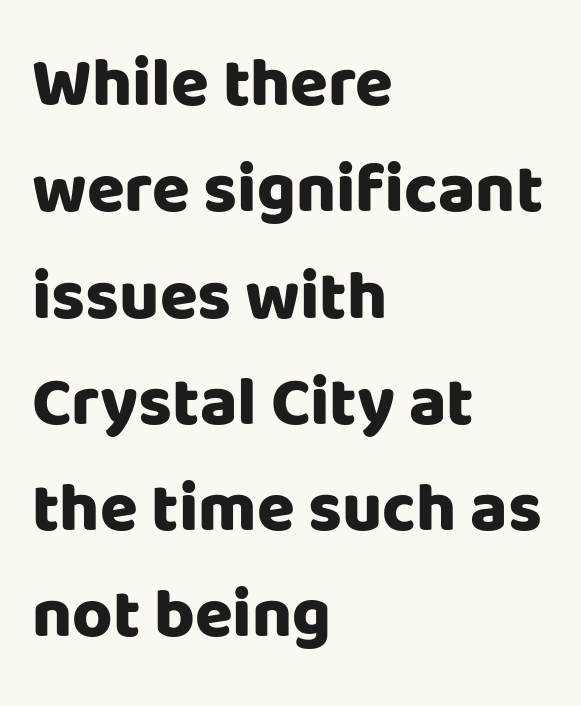
{"serif": "no", "italic": "no", "bold": "yes", "weight": "heavy", "width": "normal", "stroke_contrast": "low", "x_height": "large", "monospaced": "no", "underline": "no", "align": "left", "line_spacing": "normal", "line_spacing_ratio": 1.54, "letter_spacing": "normal", "letter_spacing_em": 0.0, "glyph_px": 69}
